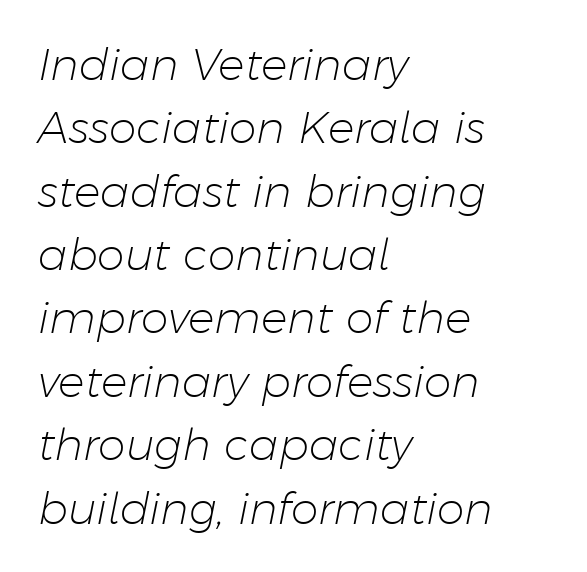
{"italic": "yes", "lean": "right", "slant_degrees": 11, "bold": "no", "weight": "light", "width": "normal", "stroke_contrast": "low", "x_height": "medium", "monospaced": "no", "underline": "no", "align": "left", "line_spacing": "normal", "line_spacing_ratio": 1.44, "letter_spacing": "normal", "letter_spacing_em": 0.0, "glyph_px": 44}
